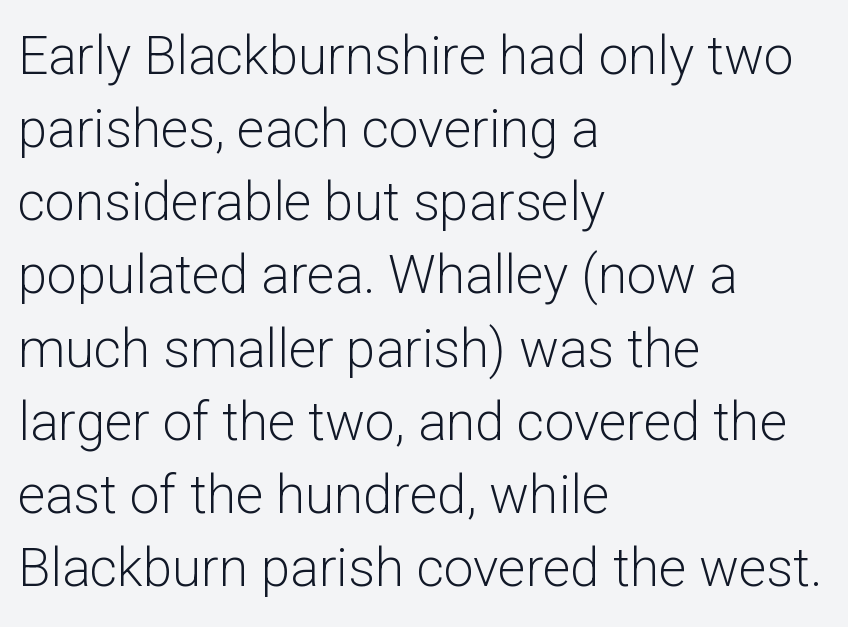
The image shows 53 px light sans-serif type, upright; set left-aligned, normal line spacing (1.38x), normal letter spacing, not underlined; low stroke contrast and a medium x-height.
